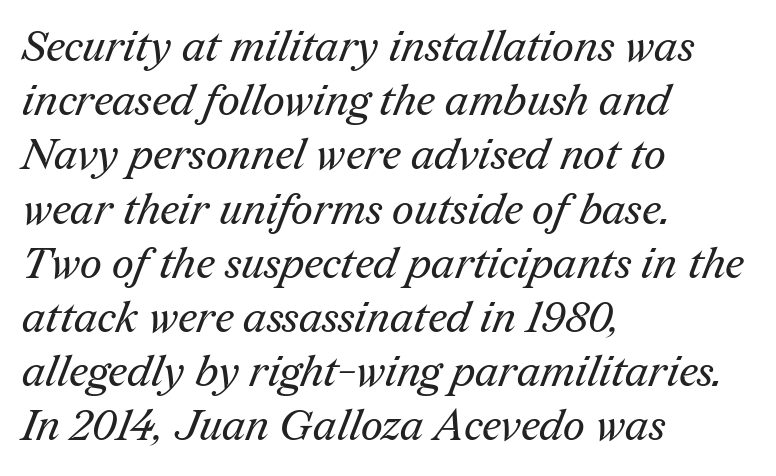
A typesetter would call this proportional, since set widths differ per character. Notice how the passage keeps a crisp vertical edge on the left only. These lines are composed in type with serifs. These lines sit exactly where default settings would place them. On a weight scale, this lands at 450 or below. Descenders hang freely into open space.
